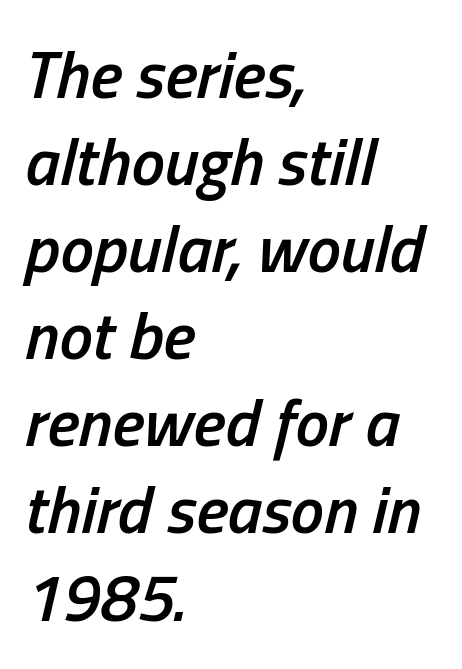
Q: Is the text bold? A: Semi-bold.
Q: Is the text italic (slanted)? A: Yes, it leans right by about 13 degrees.
Q: Is the text underlined? A: No.
Q: How is the paragraph aligned? A: Left-aligned.
Q: Is the spacing between letters normal or unusually wide? A: Normal.
Q: Is the spacing between lines tight, normal or loose? A: Normal.
Q: Width (condensed, normal, or wide)? A: Condensed.
Q: Stroke contrast? A: Low.
Q: x-height? A: Medium.
Q: Monospaced? A: No.
